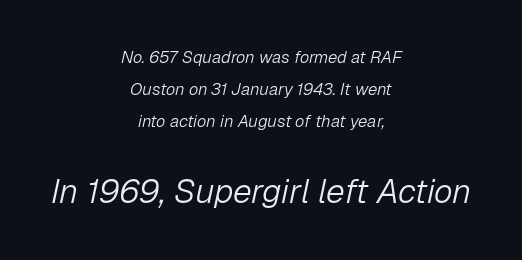
Tracking here is standard; glyphs follow each other at the usual distance. No heavy texture on the line: the type isn't bold. Slant detected: the letters are inclined. Unmarked baselines from the first word to the last. Short and long lines alike share a common midpoint.
